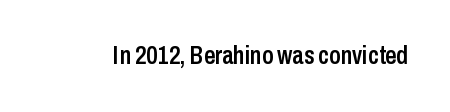
The letters stand upright; this is a roman face. Words appear dense and cohesive because spacing is normal. What weight is shown? A semibold, between regular and bold. The passage shown is not underscored anywhere.
